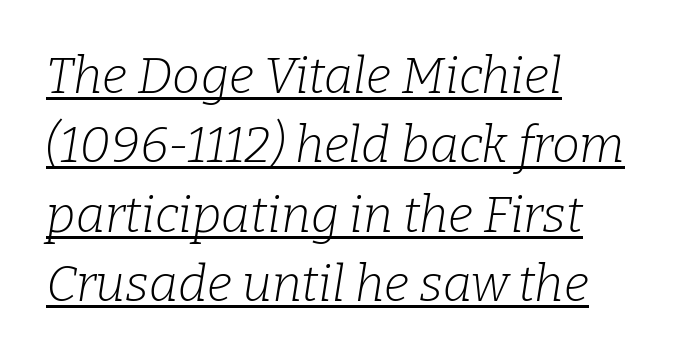
The image shows 50 px light serif type, italic (leaning right); set left-aligned, normal line spacing (1.39x), normal letter spacing, underlined; low stroke contrast and a medium x-height.
